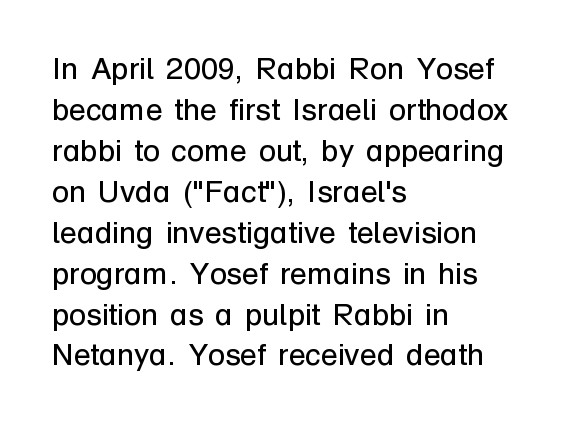
Q: Is the text bold? A: No.
Q: Is the text italic (slanted)? A: No, it is upright.
Q: Is the typeface a serif or a sans-serif typeface? A: Sans-serif.
Q: Is the text underlined? A: No.
Q: How is the paragraph aligned? A: Left-aligned.
Q: Is the spacing between letters normal or unusually wide? A: Normal.
Q: Is the spacing between lines tight, normal or loose? A: Normal.
Q: Width (condensed, normal, or wide)? A: Normal.
Q: Stroke contrast? A: Low.
Q: x-height? A: Medium.
Q: Monospaced? A: No.
